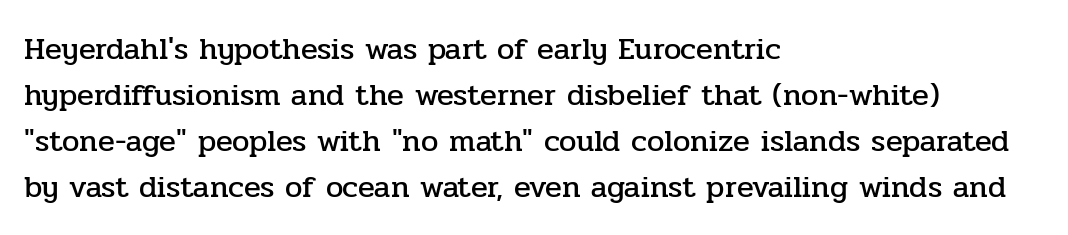
{"serif": "yes", "italic": "no", "width": "normal", "stroke_contrast": "low", "x_height": "medium", "monospaced": "no", "underline": "no", "align": "left", "line_spacing": "normal", "line_spacing_ratio": 1.48, "letter_spacing": "normal", "letter_spacing_em": 0.0, "glyph_px": 31}
